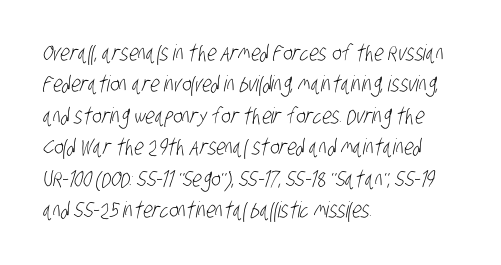
Q: Is the text bold? A: No.
Q: Is the text underlined? A: No.
Q: How is the paragraph aligned? A: Left-aligned.
Q: Is the spacing between letters normal or unusually wide? A: Normal.
Q: Is the spacing between lines tight, normal or loose? A: Normal.
